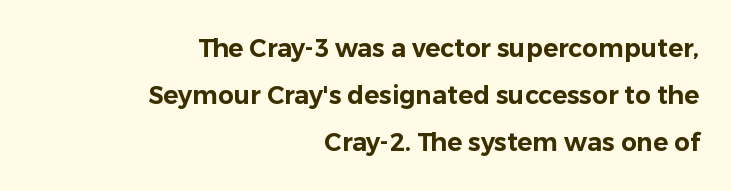
The image shows 25 px text type, upright; set right-aligned, line spacing 1.89x, normal letter spacing, not underlined.
